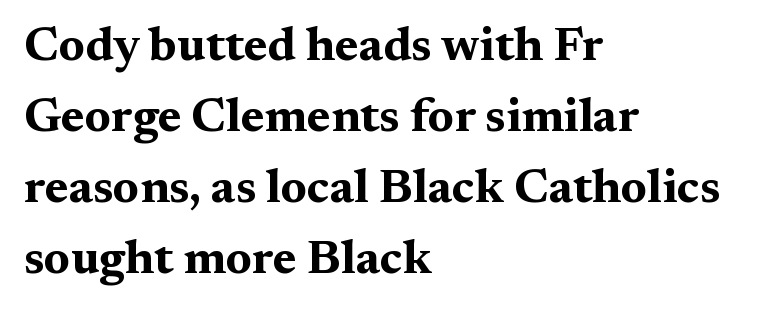
{"serif": "yes", "italic": "no", "bold": "yes", "weight": "bold", "width": "wide", "stroke_contrast": "medium", "x_height": "medium", "monospaced": "no", "underline": "no", "align": "left", "line_spacing": "normal", "line_spacing_ratio": 1.48, "letter_spacing": "normal", "letter_spacing_em": 0.0, "glyph_px": 48}
